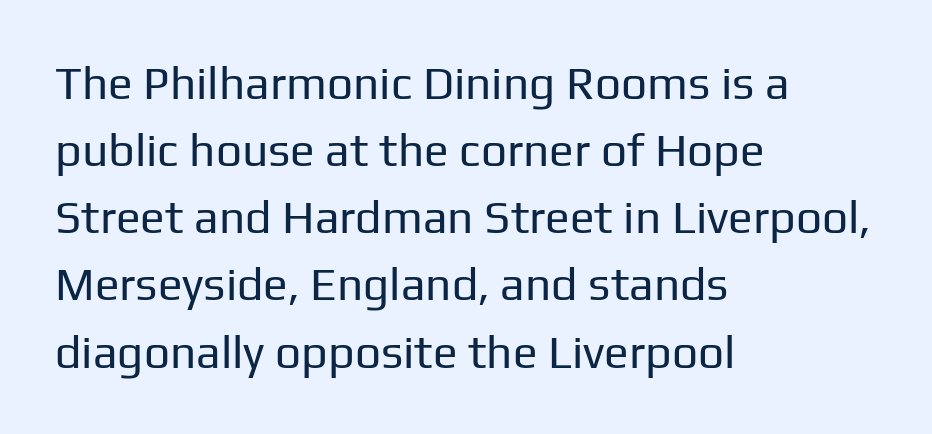
Q: Is the text bold? A: No.
Q: Is the text italic (slanted)? A: No, it is upright.
Q: Is the typeface a serif or a sans-serif typeface? A: Sans-serif.
Q: Is the text underlined? A: No.
Q: How is the paragraph aligned? A: Left-aligned.
Q: Is the spacing between letters normal or unusually wide? A: Normal.
Q: Is the spacing between lines tight, normal or loose? A: Normal.
Q: Width (condensed, normal, or wide)? A: Normal.
Q: Stroke contrast? A: Low.
Q: x-height? A: Medium.
Q: Monospaced? A: No.
